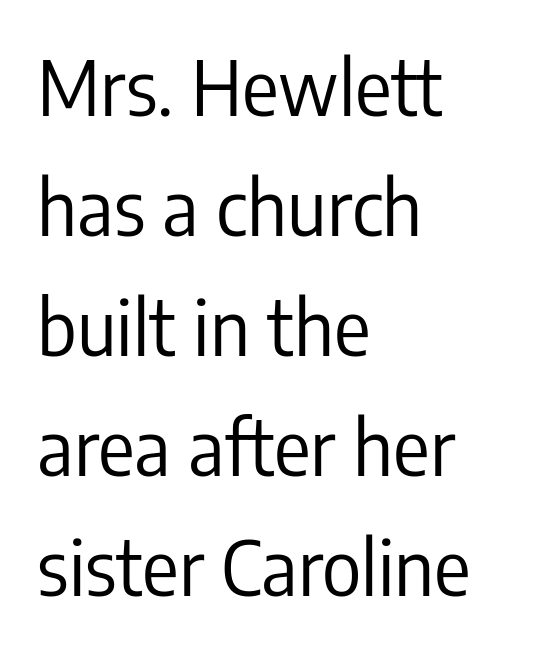
Q: Is the text bold? A: No.
Q: Is the text italic (slanted)? A: No, it is upright.
Q: Is the typeface a serif or a sans-serif typeface? A: Sans-serif.
Q: Is the text underlined? A: No.
Q: How is the paragraph aligned? A: Left-aligned.
Q: Is the spacing between letters normal or unusually wide? A: Normal.
Q: Is the spacing between lines tight, normal or loose? A: Normal.
Q: Width (condensed, normal, or wide)? A: Condensed.
Q: Stroke contrast? A: Low.
Q: x-height? A: Medium.
Q: Monospaced? A: No.
